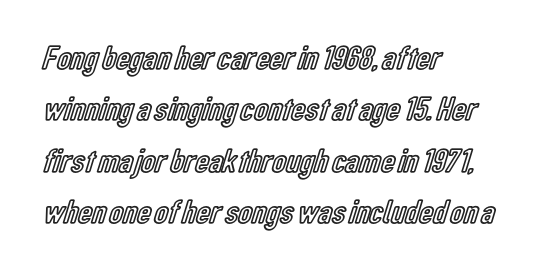
The image shows 34 px condensed type; set left-aligned, normal line spacing (1.51x), normal letter spacing, not underlined; a medium x-height.
